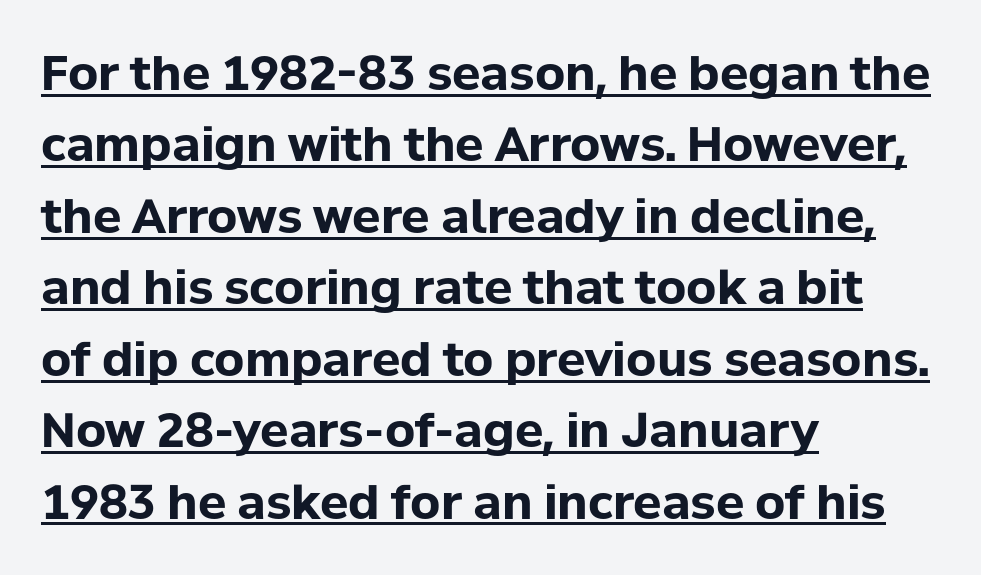
{"serif": "no", "italic": "no", "bold": "yes", "weight": "bold", "width": "normal", "stroke_contrast": "low", "x_height": "medium", "monospaced": "no", "underline": "yes", "align": "left", "line_spacing": "normal", "line_spacing_ratio": 1.52, "letter_spacing": "normal", "letter_spacing_em": 0.0, "glyph_px": 47}
